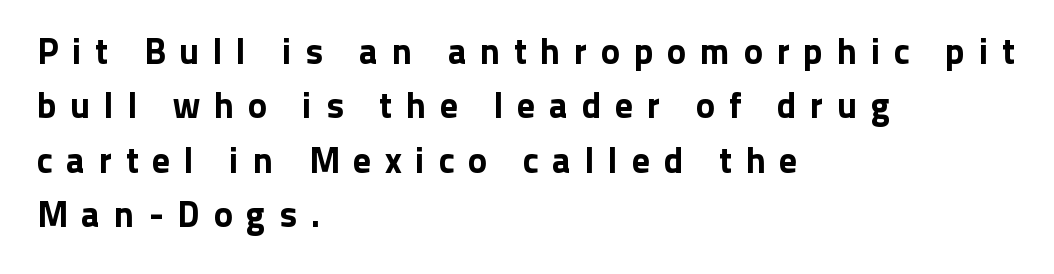
{"serif": "no", "italic": "no", "width": "normal", "stroke_contrast": "low", "x_height": "medium", "monospaced": "no", "underline": "no", "align": "left", "line_spacing": "normal", "line_spacing_ratio": 1.51, "letter_spacing": "wide", "letter_spacing_em": 0.38, "glyph_px": 36}
